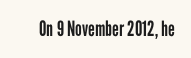
{"italic": "no", "bold": "no", "underline": "no", "letter_spacing": "normal", "letter_spacing_em": 0.0, "glyph_px": 21}
